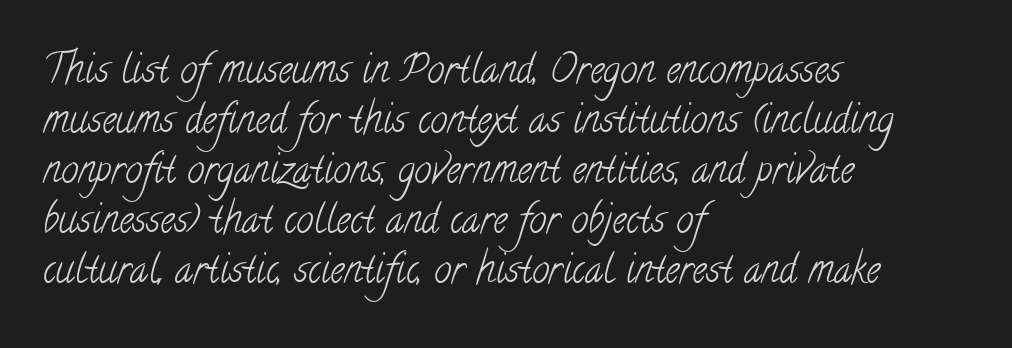
The image shows 39 px light, condensed type; set left-aligned, normal line spacing (1.28x), normal letter spacing, not underlined; low stroke contrast and a small x-height.
